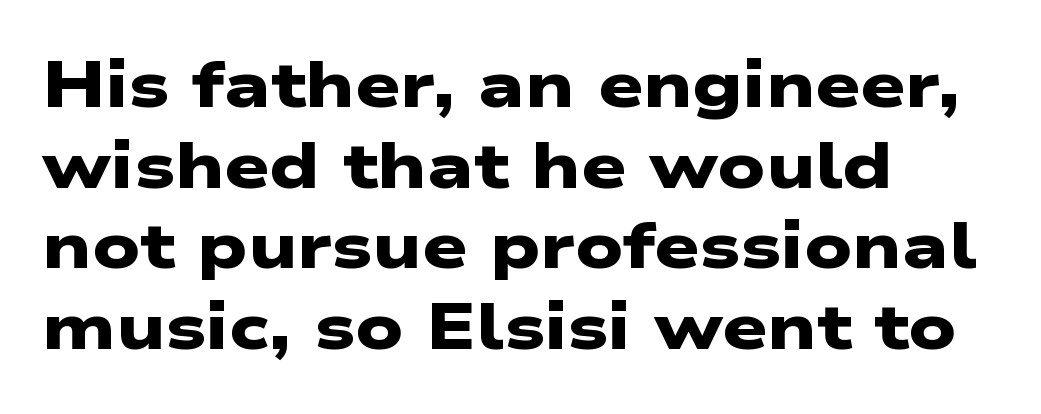
{"serif": "no", "bold": "yes", "weight": "heavy", "width": "wide", "stroke_contrast": "low", "x_height": "medium", "monospaced": "no", "underline": "no", "align": "left", "line_spacing": "normal", "line_spacing_ratio": 1.26, "letter_spacing": "normal", "letter_spacing_em": 0.0, "glyph_px": 64}
